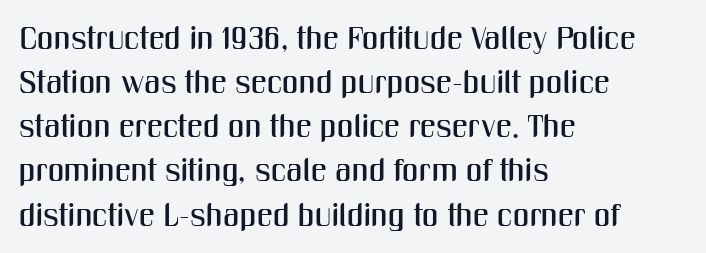
Q: Is the text italic (slanted)? A: No, it is upright.
Q: Is the typeface a serif or a sans-serif typeface? A: Sans-serif.
Q: Is the text underlined? A: No.
Q: How is the paragraph aligned? A: Left-aligned.
Q: Is the spacing between letters normal or unusually wide? A: Normal.
Q: Is the spacing between lines tight, normal or loose? A: Normal.
Q: Width (condensed, normal, or wide)? A: Condensed.
Q: Stroke contrast? A: Medium.
Q: x-height? A: Medium.
Q: Monospaced? A: No.
